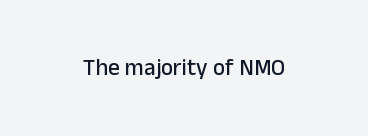
Each word holds together tightly as a unit, with standard inter-letter gaps. Posture: upright roman. The specimen omits any rule beneath the text block's lines.
